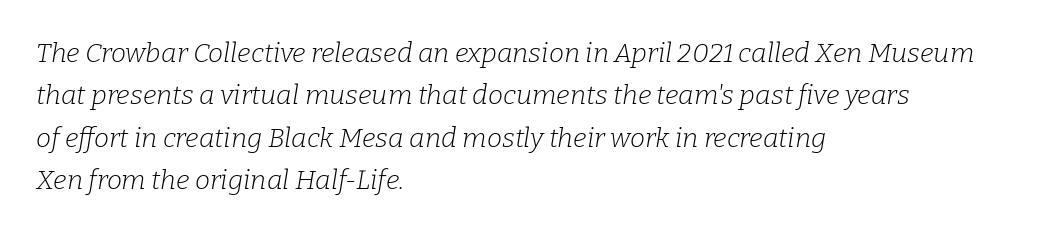
The image shows 27 px text type, italic (leaning right); set left-aligned, normal line spacing (1.57x), normal letter spacing, not underlined.
